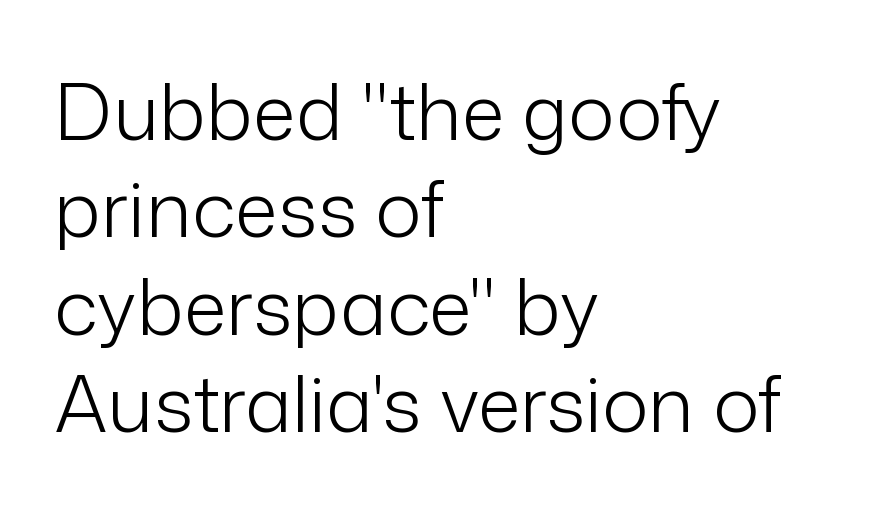
{"serif": "no", "italic": "no", "bold": "no", "weight": "light", "width": "normal", "stroke_contrast": "low", "x_height": "medium", "monospaced": "no", "underline": "no", "align": "left", "line_spacing": "normal", "line_spacing_ratio": 1.25, "letter_spacing": "normal", "letter_spacing_em": 0.0, "glyph_px": 78}
